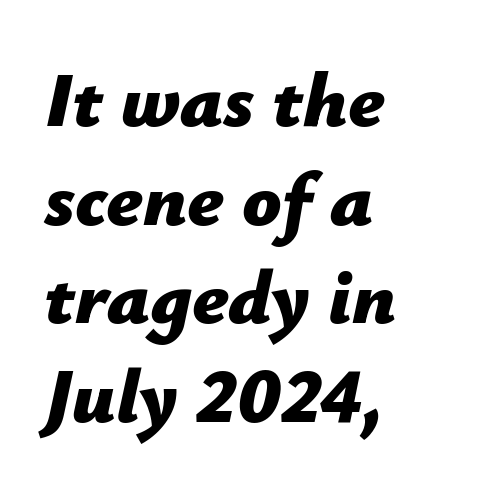
Slanted lettering throughout. Each new line begins a customary step beneath the previous one. The paragraph has a hard left edge and a soft right edge. Note the varied advance widths — an 'i' is clearly narrower than an 'm'. A dark, heavy texture on the line: the type is bold. There is no visible air inserted between adjacent glyphs.
